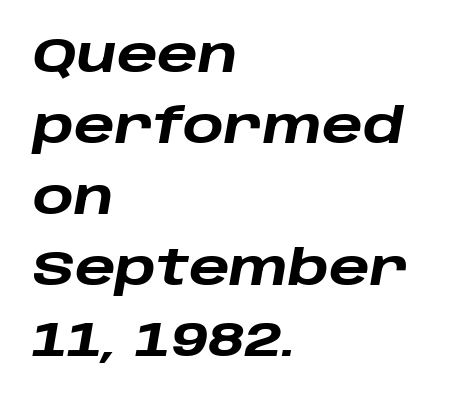
Q: Is the text bold? A: Yes.
Q: Is the text italic (slanted)? A: Yes, it leans right by about 10 degrees.
Q: Is the text underlined? A: No.
Q: How is the paragraph aligned? A: Left-aligned.
Q: Is the spacing between letters normal or unusually wide? A: Normal.
Q: Is the spacing between lines tight, normal or loose? A: Normal.
Q: Width (condensed, normal, or wide)? A: Wide.
Q: Stroke contrast? A: Low.
Q: x-height? A: Large.
Q: Monospaced? A: No.
